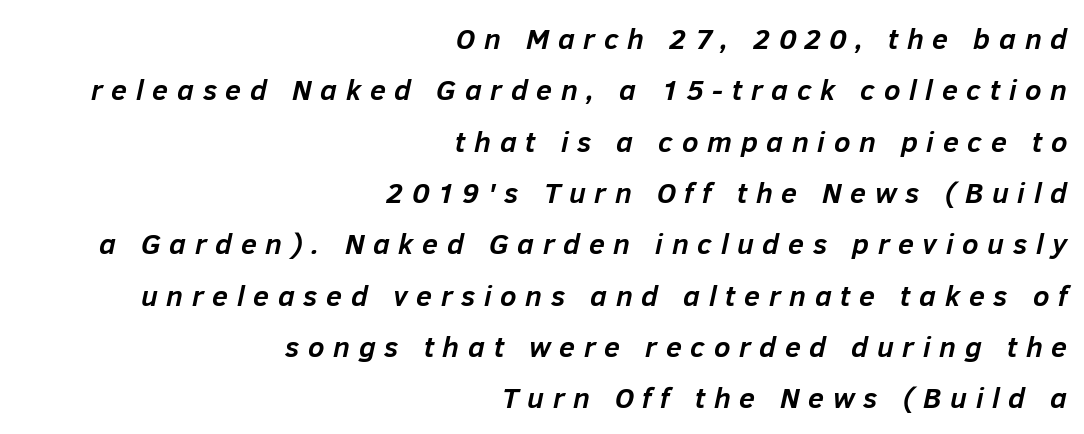
The image shows 29 px semibold type, italic (leaning right); set right-aligned, line spacing 1.77x, unusually wide letter spacing (+0.3 em), not underlined; low stroke contrast and a medium x-height.
